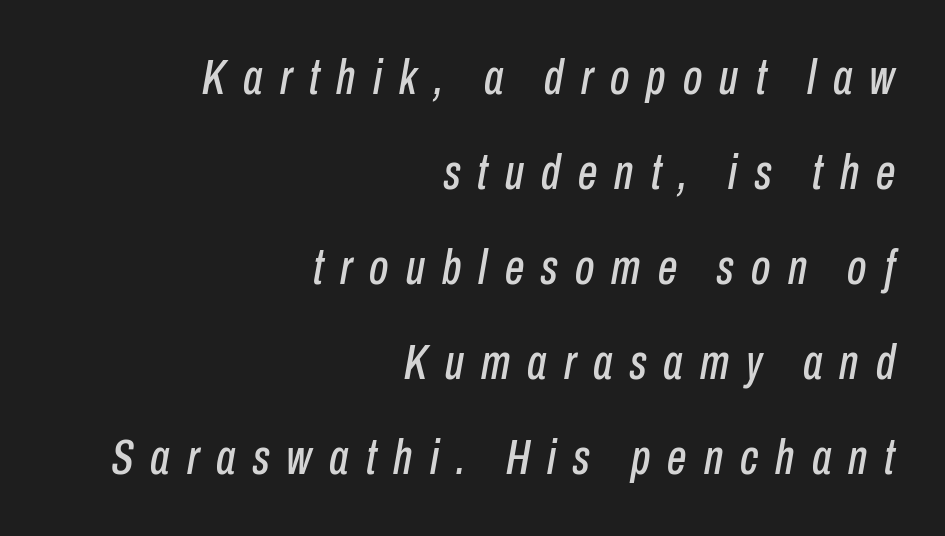
{"italic": "yes", "lean": "right", "slant_degrees": 10, "width": "condensed", "stroke_contrast": "low", "x_height": "medium", "monospaced": "no", "underline": "no", "align": "right", "line_spacing": "loose", "line_spacing_ratio": 1.94, "letter_spacing": "wide", "letter_spacing_em": 0.35, "glyph_px": 49}
